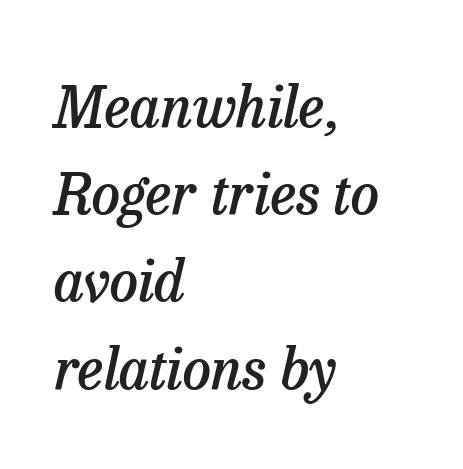
Q: Is the text bold? A: Semi-bold.
Q: Is the text italic (slanted)? A: Yes, it leans right by about 13 degrees.
Q: Is the typeface a serif or a sans-serif typeface? A: Serif.
Q: Is the text underlined? A: No.
Q: How is the paragraph aligned? A: Left-aligned.
Q: Is the spacing between letters normal or unusually wide? A: Normal.
Q: Is the spacing between lines tight, normal or loose? A: Normal.
Q: Width (condensed, normal, or wide)? A: Normal.
Q: Stroke contrast? A: Low.
Q: x-height? A: Medium.
Q: Monospaced? A: No.
